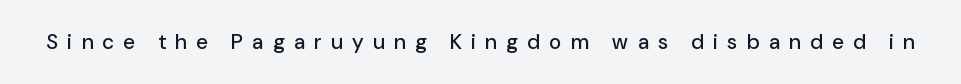
Q: Is the text italic (slanted)? A: No, it is upright.
Q: Is the text underlined? A: No.
Q: Is the spacing between letters normal or unusually wide? A: Unusually wide.
